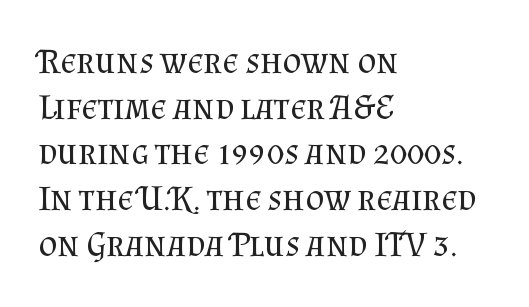
Is this a fixed-width face? No — the glyphs have proportional, varying widths. Look at the bottom of the vertical strokes: they flare into serifs here. Between one letter and the next there's only the usual sliver of space. Posture: upright roman. The lines are quadded left. Descenders are the only things crossing below the line.
